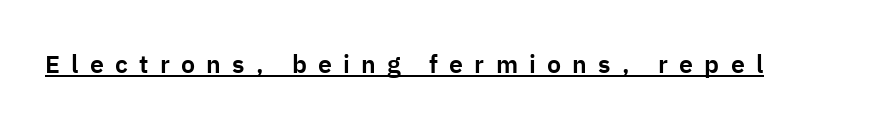
The rendering uses the underline text-decoration. Designer's note — italics off, roman on. Is the letter spacing exaggerated? Yes — the characters are pushed far apart.
